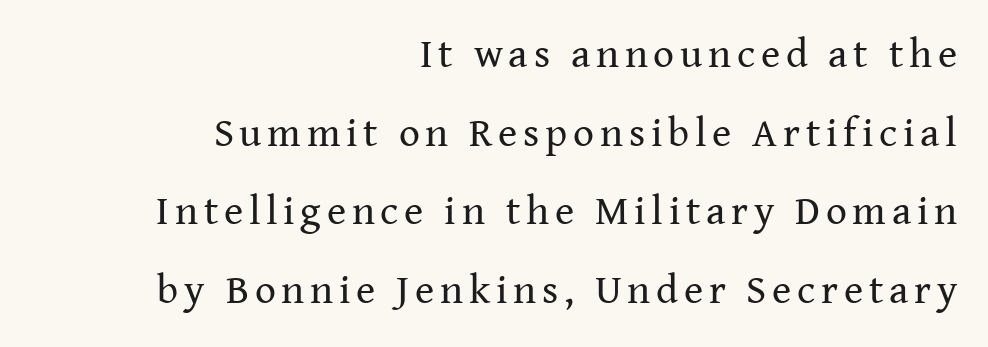
{"serif": "yes", "italic": "no", "bold": "no", "weight": "regular", "width": "normal", "stroke_contrast": "medium", "x_height": "medium", "monospaced": "no", "underline": "no", "align": "right", "line_spacing": "loose", "line_spacing_ratio": 1.92, "glyph_px": 41}
